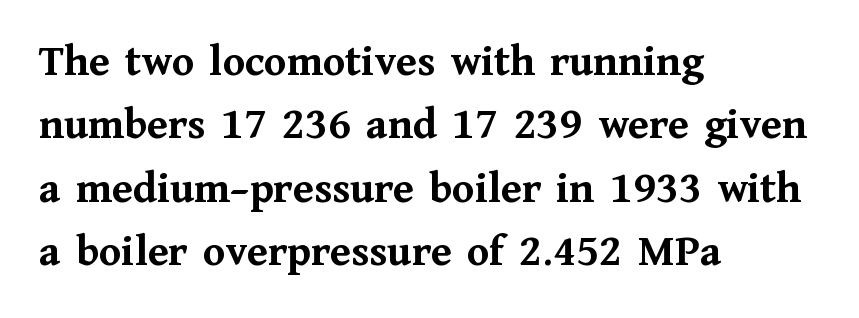
{"serif": "yes", "italic": "no", "bold": "yes", "weight": "semibold", "width": "normal", "stroke_contrast": "medium", "x_height": "medium", "monospaced": "no", "underline": "no", "align": "left", "line_spacing": "normal", "line_spacing_ratio": 1.41, "letter_spacing": "normal", "letter_spacing_em": 0.0, "glyph_px": 45}
